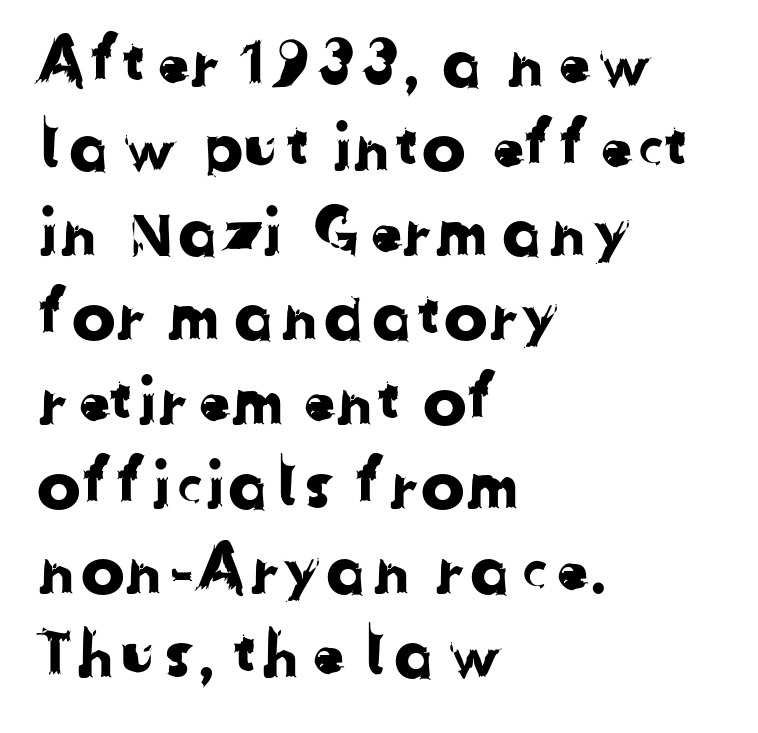
{"serif": "no", "width": "normal", "stroke_contrast": "low", "x_height": "medium", "monospaced": "no", "underline": "no", "align": "left", "line_spacing": "normal", "line_spacing_ratio": 1.28, "letter_spacing": "normal", "letter_spacing_em": 0.0, "glyph_px": 66}
